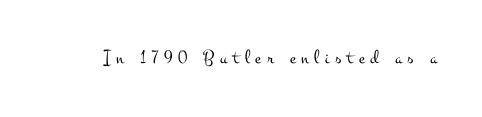
Q: Is the text bold? A: No.
Q: Is the text italic (slanted)? A: Yes.
Q: Is the text underlined? A: No.
Q: Is the spacing between letters normal or unusually wide? A: Unusually wide.
